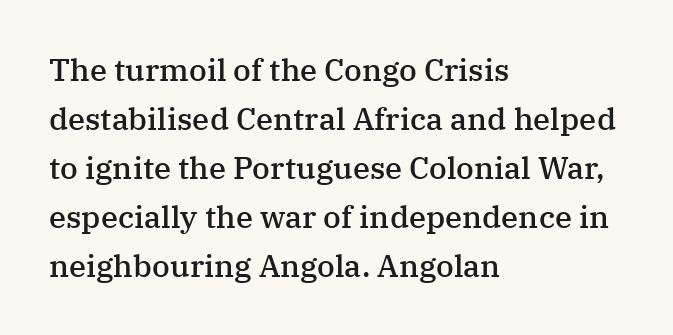
Q: Is the text bold? A: Semi-bold.
Q: Is the text italic (slanted)? A: No, it is upright.
Q: Is the typeface a serif or a sans-serif typeface? A: Serif.
Q: Is the text underlined? A: No.
Q: How is the paragraph aligned? A: Left-aligned.
Q: Is the spacing between letters normal or unusually wide? A: Normal.
Q: Is the spacing between lines tight, normal or loose? A: Normal.
Q: Width (condensed, normal, or wide)? A: Normal.
Q: Stroke contrast? A: Medium.
Q: x-height? A: Medium.
Q: Monospaced? A: No.
